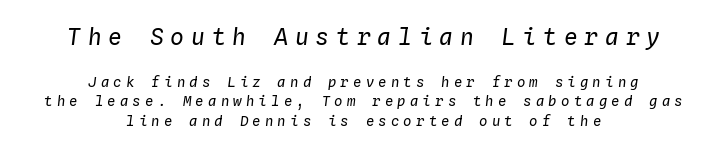
Q: Is the text bold? A: No.
Q: Is the text italic (slanted)? A: Yes, it leans right by about 4 degrees.
Q: Is the text underlined? A: No.
Q: How is the paragraph aligned? A: Centered.
Q: Is the spacing between letters normal or unusually wide? A: Unusually wide.
Q: Is the spacing between lines tight, normal or loose? A: Normal.
Q: Which block of text is set in a larger size, the first (top) or the second (bottom)? A: The first (top) one.
